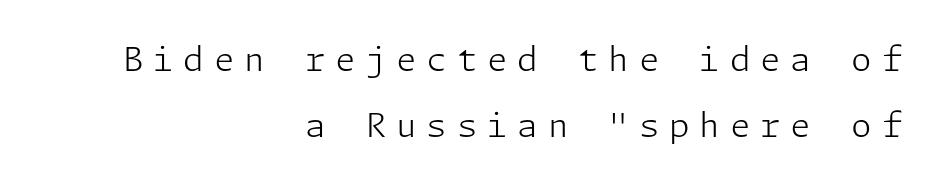
The image shows 33 px light sans-serif type, upright; set right-aligned, loose line spacing (1.99x), unusually wide letter spacing (+0.3 em), not underlined; low stroke contrast and a medium x-height.
